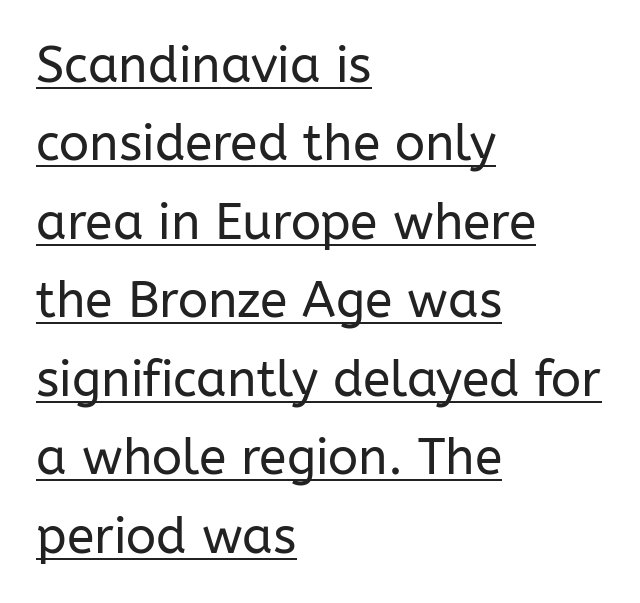
A continuous stroke trails under the words, as in a hyperlink. Students, note that the glyphs here touch the page at normal intervals. Quick note: not italic, upright. Does the leading feel generous? No, just average.
